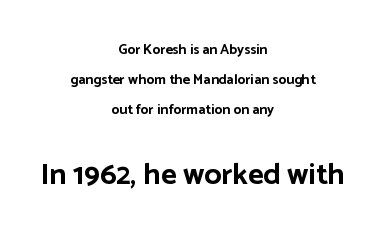
{"serif": "no", "italic": "no", "bold": "yes", "weight": "bold", "width": "normal", "stroke_contrast": "low", "x_height": "medium", "monospaced": "no", "underline": "no", "align": "center", "line_spacing": "loose", "line_spacing_ratio": 2.13, "letter_spacing": "normal", "letter_spacing_em": 0.0, "larger_block": "second", "size_ratio": 2.14, "glyph_px": 30}
